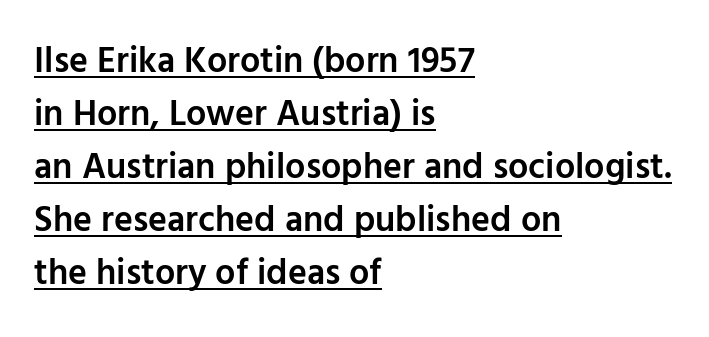
{"serif": "no", "italic": "no", "bold": "semi", "weight": "semibold", "width": "normal", "stroke_contrast": "low", "x_height": "medium", "monospaced": "no", "underline": "yes", "align": "left", "line_spacing": "normal", "line_spacing_ratio": 1.47, "letter_spacing": "normal", "letter_spacing_em": 0.0, "glyph_px": 36}
